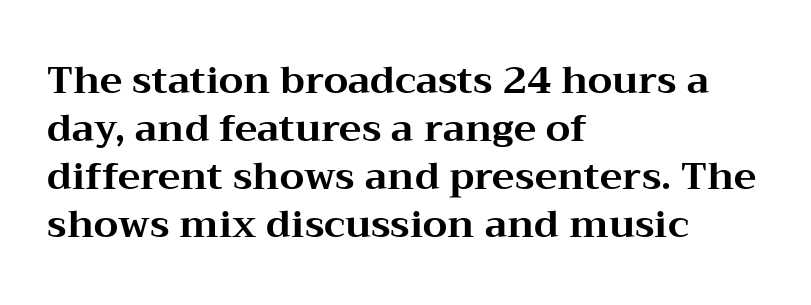
{"serif": "yes", "italic": "no", "bold": "yes", "weight": "bold", "width": "wide", "stroke_contrast": "medium", "x_height": "medium", "monospaced": "no", "underline": "no", "align": "left", "line_spacing": "normal", "line_spacing_ratio": 1.26, "letter_spacing": "normal", "letter_spacing_em": 0.0, "glyph_px": 38}
